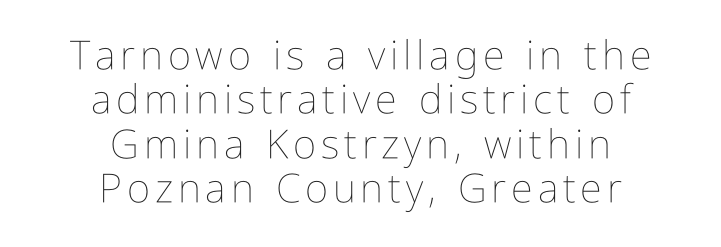
Q: Is the text bold? A: No.
Q: Is the text italic (slanted)? A: No, it is upright.
Q: Is the text underlined? A: No.
Q: How is the paragraph aligned? A: Centered.
Q: Is the spacing between lines tight, normal or loose? A: Tight.
Q: Width (condensed, normal, or wide)? A: Condensed.
Q: Stroke contrast? A: Low.
Q: x-height? A: Medium.
Q: Monospaced? A: No.
